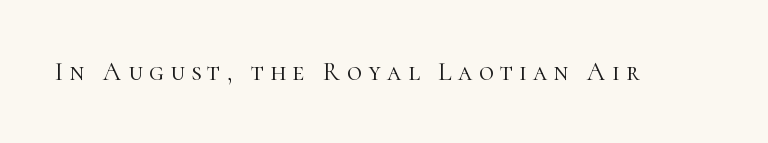
The image shows 26 px text type, upright; set unusually wide letter spacing (+0.24 em), not underlined.
